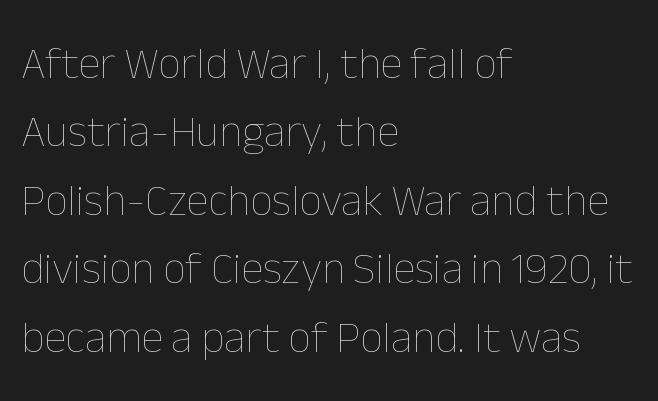
{"italic": "no", "bold": "no", "weight": "thin", "width": "normal", "stroke_contrast": "low", "x_height": "medium", "monospaced": "no", "underline": "no", "align": "left", "line_spacing": "normal", "line_spacing_ratio": 1.52, "letter_spacing": "normal", "letter_spacing_em": 0.0, "glyph_px": 45}
